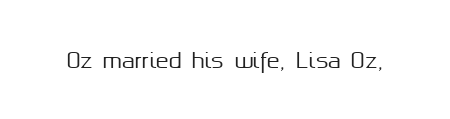
Q: Is the text italic (slanted)? A: No, it is upright.
Q: Is the text underlined? A: No.
Q: Is the spacing between letters normal or unusually wide? A: Normal.
